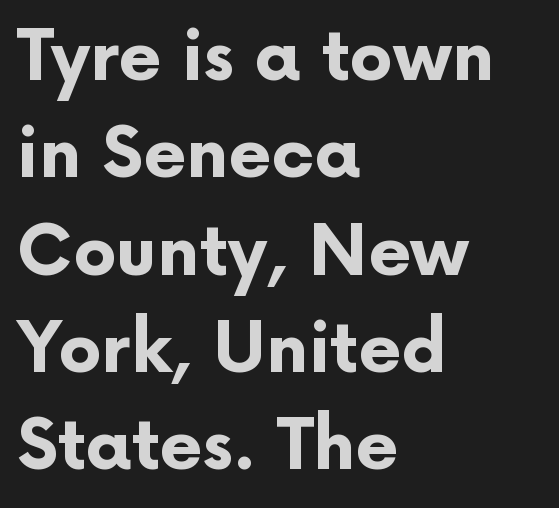
The image shows 69 px bold sans-serif type, upright; set left-aligned, normal line spacing (1.41x), normal letter spacing, not underlined; low stroke contrast and a medium x-height.
